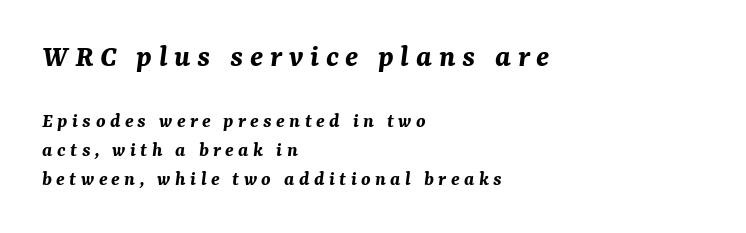
The image shows 32 px bold type, italic (leaning right); set left-aligned, normal line spacing (1.37x), unusually wide letter spacing (+0.21 em), not underlined; the first (top) block is 1.52x larger; medium stroke contrast and a medium x-height.
